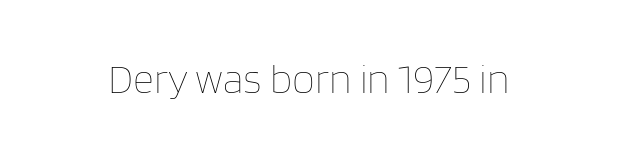
The image shows 41 px thin type, upright; set normal letter spacing, not underlined; low stroke contrast and a large x-height.
